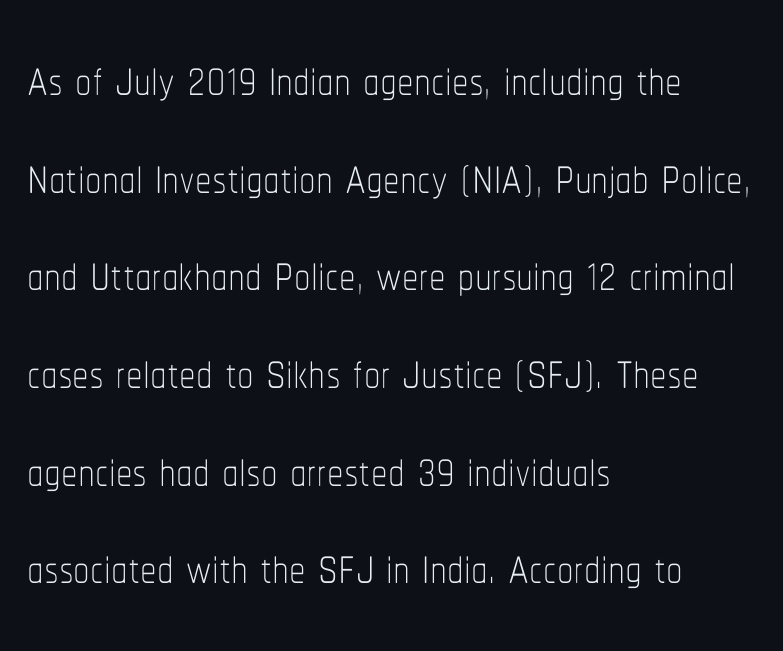
Q: Is the text bold? A: No.
Q: Is the text italic (slanted)? A: No, it is upright.
Q: Is the text underlined? A: No.
Q: How is the paragraph aligned? A: Left-aligned.
Q: Is the spacing between letters normal or unusually wide? A: Normal.
Q: Is the spacing between lines tight, normal or loose? A: Normal.
Q: Width (condensed, normal, or wide)? A: Condensed.
Q: Stroke contrast? A: Low.
Q: x-height? A: Medium.
Q: Monospaced? A: No.
